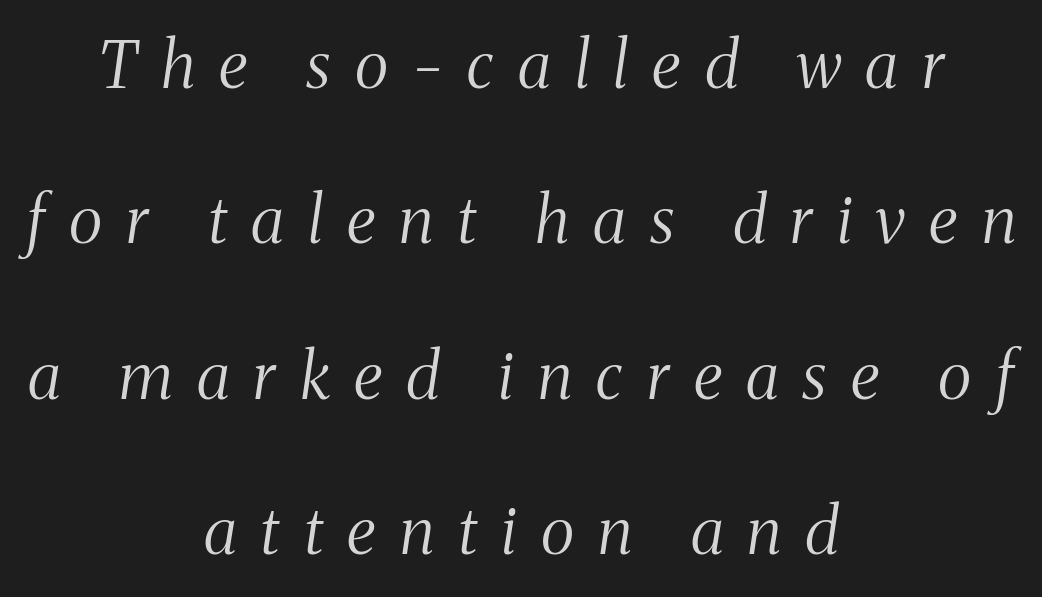
Q: Is the text bold? A: No.
Q: Is the text italic (slanted)? A: Yes, it leans right by about 8 degrees.
Q: Is the typeface a serif or a sans-serif typeface? A: Serif.
Q: Is the text underlined? A: No.
Q: How is the paragraph aligned? A: Centered.
Q: Is the spacing between letters normal or unusually wide? A: Unusually wide.
Q: Is the spacing between lines tight, normal or loose? A: Loose.
Q: Width (condensed, normal, or wide)? A: Condensed.
Q: Stroke contrast? A: Medium.
Q: x-height? A: Medium.
Q: Monospaced? A: No.
